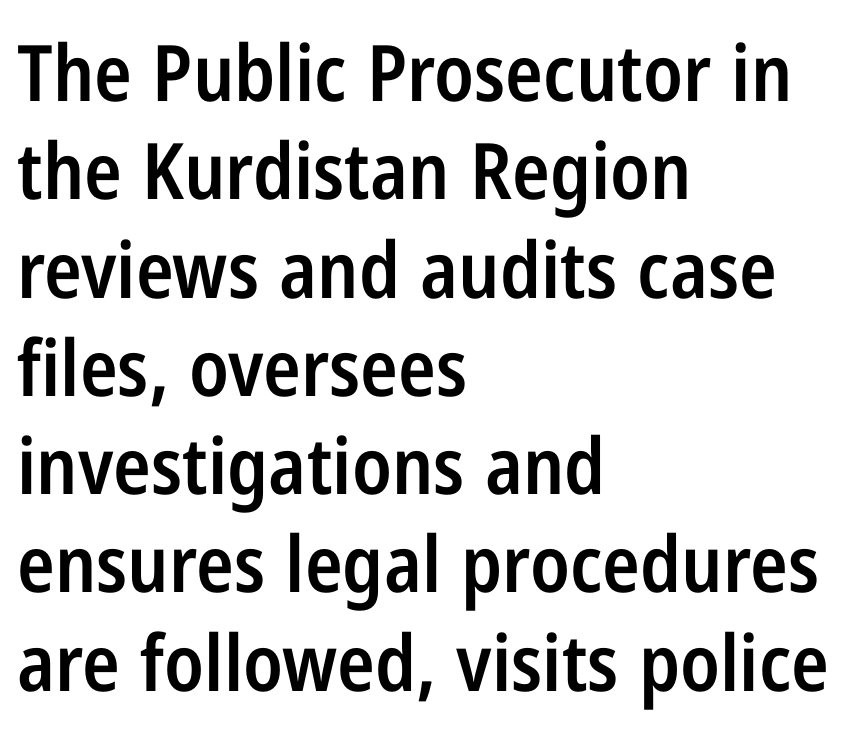
The image shows 78 px semibold, condensed sans-serif type, upright; set left-aligned, normal line spacing (1.26x), normal letter spacing, not underlined; low stroke contrast and a medium x-height.
